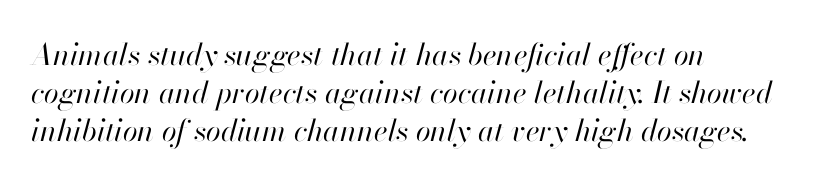
Q: Is the text bold? A: No.
Q: Is the text italic (slanted)? A: Yes, it leans right by about 13 degrees.
Q: Is the text underlined? A: No.
Q: How is the paragraph aligned? A: Left-aligned.
Q: Is the spacing between letters normal or unusually wide? A: Normal.
Q: Is the spacing between lines tight, normal or loose? A: Normal.
Q: Width (condensed, normal, or wide)? A: Normal.
Q: Stroke contrast? A: High.
Q: x-height? A: Small.
Q: Monospaced? A: No.
